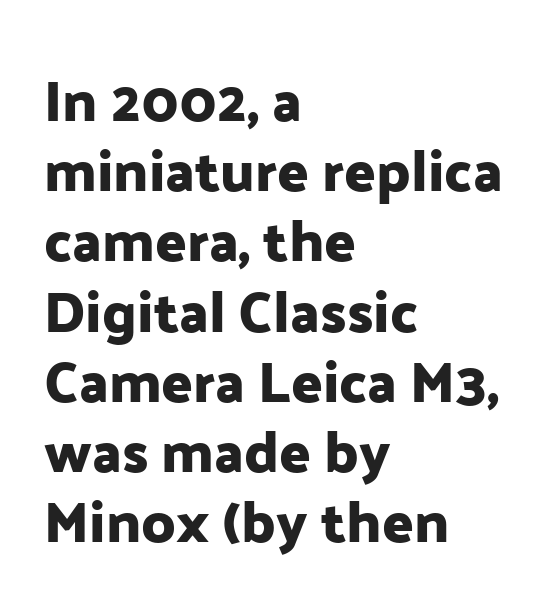
{"serif": "no", "italic": "no", "width": "normal", "stroke_contrast": "low", "x_height": "medium", "monospaced": "no", "underline": "no", "align": "left", "line_spacing_ratio": 1.21, "letter_spacing": "normal", "letter_spacing_em": 0.0, "glyph_px": 58}
